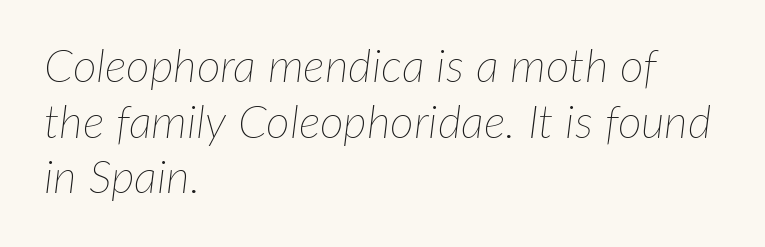
Looks like regular typesetting: each glyph gets only the width it needs. The font is comparable to plain body text, perhaps lighter. There's an unmistakable incline to the writing here. Which margin do the lines hug? The left one — the right edge is uneven. The zone under the glyphs is completely vacant. Here the glyphs are tracked normally, forming tight word shapes.
